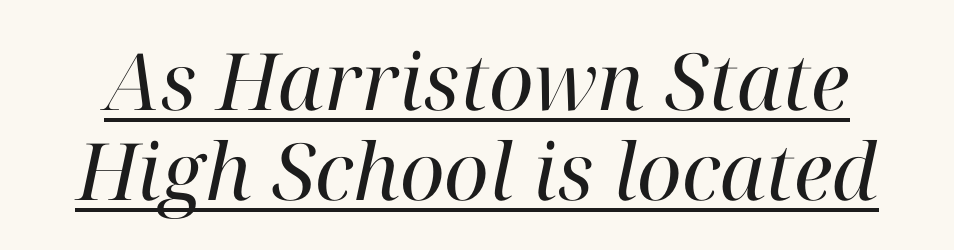
{"serif": "yes", "italic": "yes", "lean": "right", "slant_degrees": 12, "bold": "no", "weight": "regular", "width": "normal", "stroke_contrast": "high", "x_height": "medium", "monospaced": "no", "underline": "yes", "line_spacing": "tight", "line_spacing_ratio": 1.14, "letter_spacing": "normal", "letter_spacing_em": 0.0, "glyph_px": 79}
